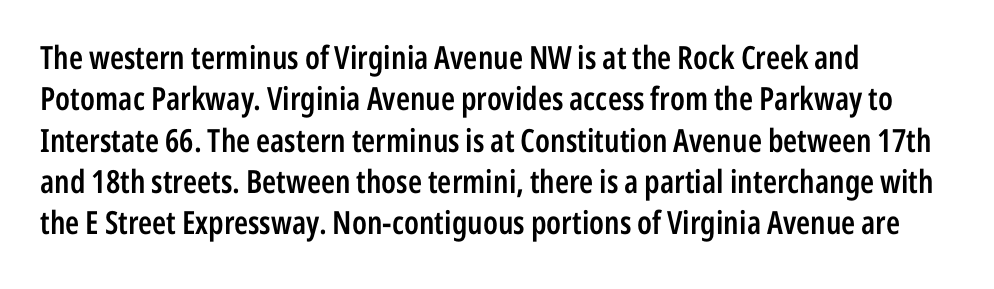
Q: Is the text bold? A: Semi-bold.
Q: Is the text italic (slanted)? A: No, it is upright.
Q: Is the typeface a serif or a sans-serif typeface? A: Sans-serif.
Q: Is the text underlined? A: No.
Q: How is the paragraph aligned? A: Left-aligned.
Q: Is the spacing between letters normal or unusually wide? A: Normal.
Q: Is the spacing between lines tight, normal or loose? A: Normal.
Q: Width (condensed, normal, or wide)? A: Condensed.
Q: Stroke contrast? A: Low.
Q: x-height? A: Medium.
Q: Monospaced? A: No.
